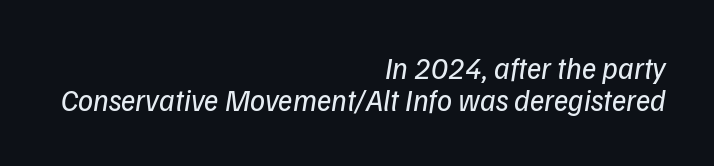
{"italic": "yes", "lean": "right", "slant_degrees": 9, "bold": "no", "weight": "regular", "width": "normal", "stroke_contrast": "low", "x_height": "medium", "monospaced": "no", "underline": "no", "align": "right", "line_spacing": "tight", "line_spacing_ratio": 1.06, "letter_spacing": "normal", "letter_spacing_em": 0.0, "glyph_px": 30}
